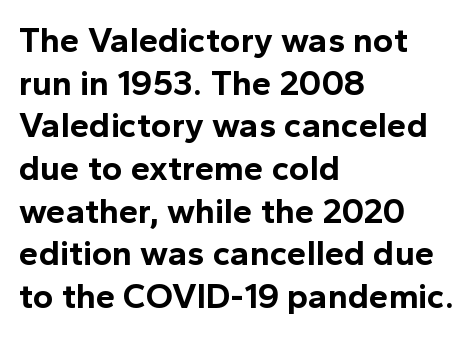
Left-aligned paragraph, ragged on the right. Rule under the text: the space is simply empty. Do the letters lean? They stand straight. The horizontal fit of the characters is conventional and even.
